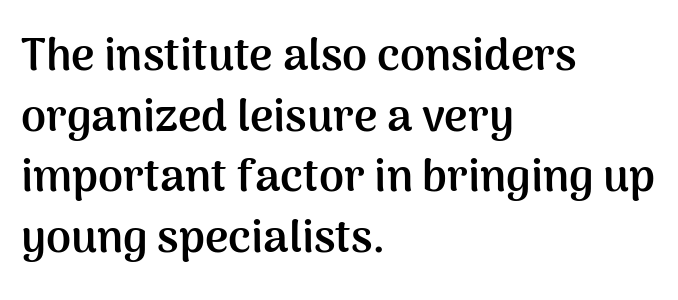
Q: Is the text bold? A: Yes.
Q: Is the text italic (slanted)? A: No, it is upright.
Q: Is the typeface a serif or a sans-serif typeface? A: Sans-serif.
Q: Is the text underlined? A: No.
Q: How is the paragraph aligned? A: Left-aligned.
Q: Is the spacing between letters normal or unusually wide? A: Normal.
Q: Is the spacing between lines tight, normal or loose? A: Normal.
Q: Width (condensed, normal, or wide)? A: Normal.
Q: Stroke contrast? A: Medium.
Q: x-height? A: Medium.
Q: Monospaced? A: No.
